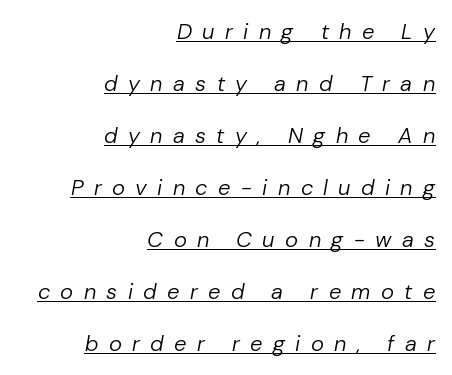
{"italic": "yes", "lean": "right", "slant_degrees": 10, "bold": "no", "underline": "yes", "align": "right", "line_spacing": "loose", "line_spacing_ratio": 2.36, "letter_spacing": "wide", "letter_spacing_em": 0.47, "glyph_px": 22}
